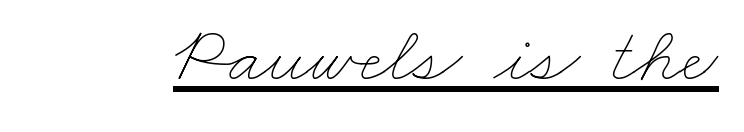
The image shows 80 px thin, wide type; set normal letter spacing, underlined; low stroke contrast and a small x-height.
